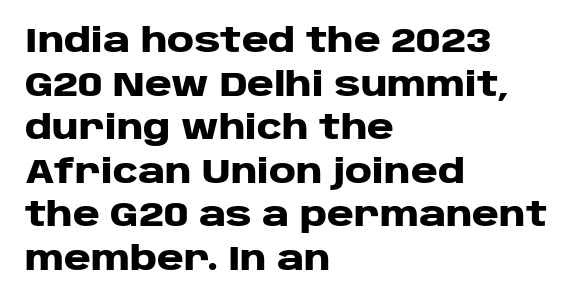
The image shows 33 px heavy, wide sans-serif type, upright; set left-aligned, normal line spacing (1.32x), normal letter spacing, not underlined; low stroke contrast and a large x-height.
